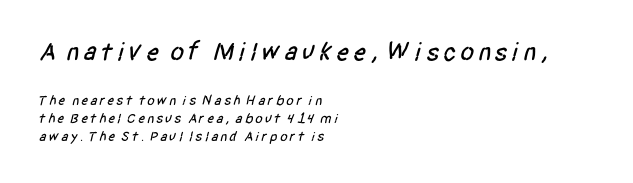
Q: Is the text underlined? A: No.
Q: How is the paragraph aligned? A: Left-aligned.
Q: Is the spacing between lines tight, normal or loose? A: Normal.
Q: Which block of text is set in a larger size, the first (top) or the second (bottom)? A: The first (top) one.
